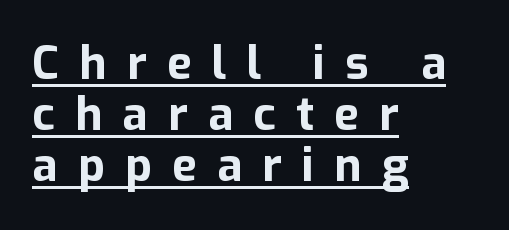
Q: Is the text bold? A: Yes.
Q: Is the text italic (slanted)? A: No, it is upright.
Q: Is the typeface a serif or a sans-serif typeface? A: Sans-serif.
Q: Is the text underlined? A: Yes.
Q: How is the paragraph aligned? A: Left-aligned.
Q: Is the spacing between letters normal or unusually wide? A: Unusually wide.
Q: Is the spacing between lines tight, normal or loose? A: Tight.
Q: Width (condensed, normal, or wide)? A: Normal.
Q: Stroke contrast? A: Low.
Q: x-height? A: Medium.
Q: Monospaced? A: No.
